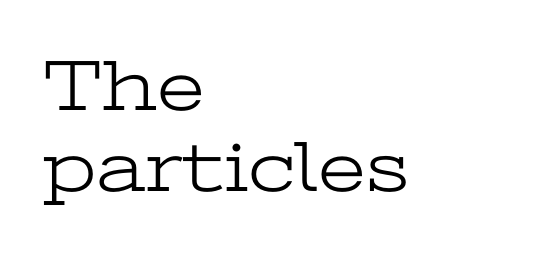
Q: Is the text bold? A: No.
Q: Is the text italic (slanted)? A: No, it is upright.
Q: Is the typeface a serif or a sans-serif typeface? A: Serif.
Q: Is the text underlined? A: No.
Q: How is the paragraph aligned? A: Left-aligned.
Q: Is the spacing between letters normal or unusually wide? A: Normal.
Q: Is the spacing between lines tight, normal or loose? A: Tight.
Q: Width (condensed, normal, or wide)? A: Wide.
Q: Stroke contrast? A: Low.
Q: x-height? A: Medium.
Q: Monospaced? A: No.
